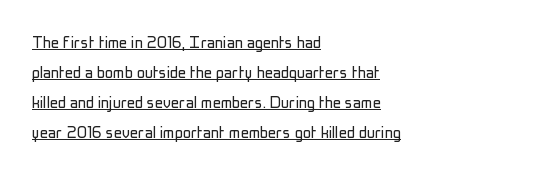
Q: Is the text bold? A: No.
Q: Is the text italic (slanted)? A: No, it is upright.
Q: Is the text underlined? A: Yes.
Q: How is the paragraph aligned? A: Left-aligned.
Q: Is the spacing between letters normal or unusually wide? A: Normal.
Q: Is the spacing between lines tight, normal or loose? A: Normal.
